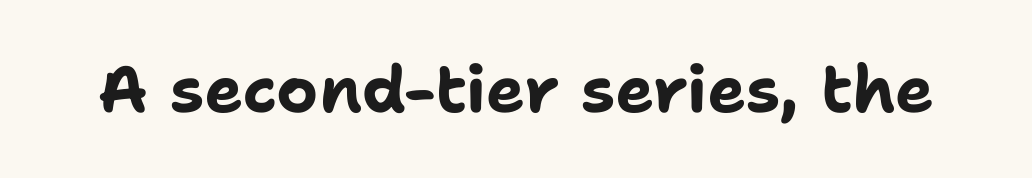
{"serif": "no", "italic": "no", "bold": "yes", "weight": "bold", "width": "normal", "stroke_contrast": "low", "x_height": "medium", "monospaced": "no", "underline": "no", "letter_spacing": "normal", "letter_spacing_em": 0.0, "glyph_px": 65}
